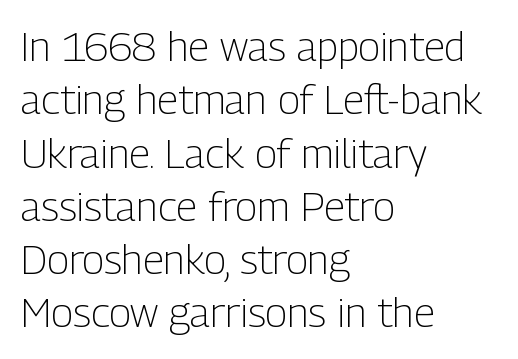
The image shows 41 px light, condensed sans-serif type, upright; set left-aligned, normal line spacing (1.3x), normal letter spacing, not underlined; low stroke contrast and a medium x-height.
